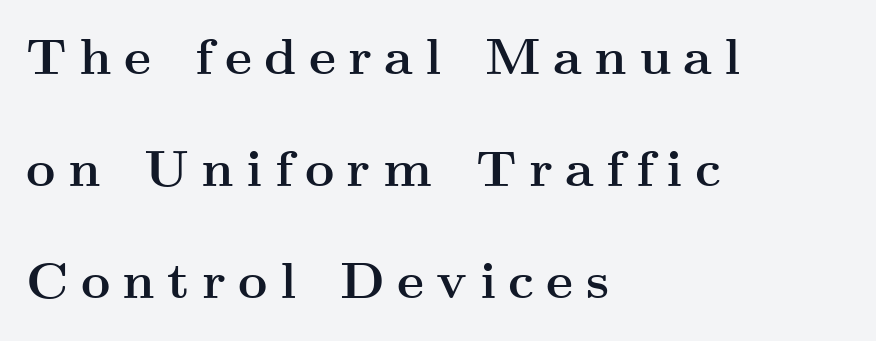
The image shows 51 px semibold, wide serif type, upright; set left-aligned, loose line spacing (2.2x), unusually wide letter spacing (+0.24 em), not underlined; medium stroke contrast and a small x-height.
